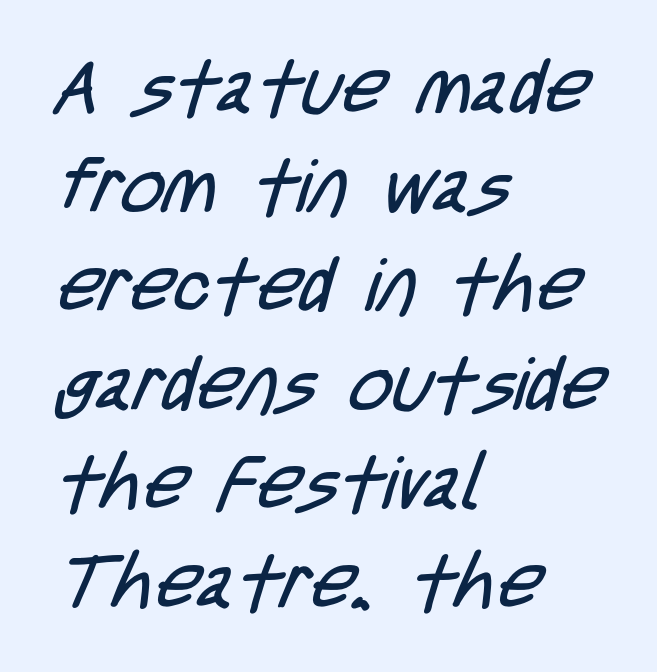
The image shows 75 px regular-weight, condensed sans-serif type; set left-aligned, normal line spacing (1.32x), normal letter spacing, not underlined; low stroke contrast and a large x-height.
